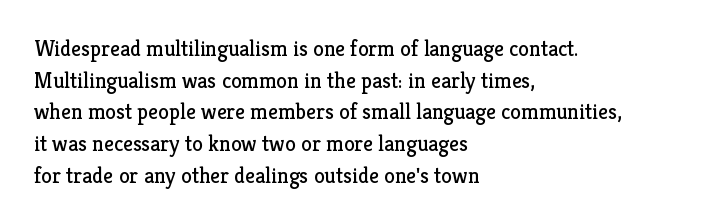
{"italic": "no", "bold": "no", "underline": "no", "align": "left", "line_spacing": "normal", "line_spacing_ratio": 1.44, "letter_spacing": "normal", "letter_spacing_em": 0.0, "glyph_px": 22}
